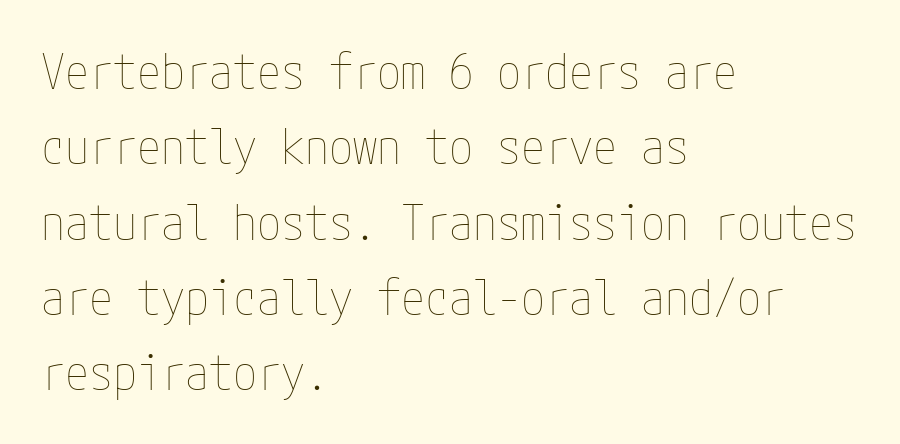
Q: Is the text bold? A: No.
Q: Is the text italic (slanted)? A: No, it is upright.
Q: Is the text underlined? A: No.
Q: How is the paragraph aligned? A: Left-aligned.
Q: Is the spacing between letters normal or unusually wide? A: Normal.
Q: Is the spacing between lines tight, normal or loose? A: Normal.
Q: Width (condensed, normal, or wide)? A: Condensed.
Q: Stroke contrast? A: Low.
Q: x-height? A: Medium.
